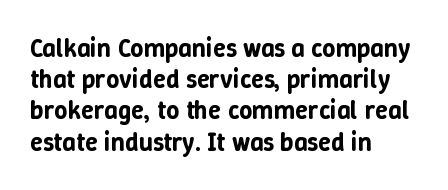
The image shows 26 px text type, upright; set left-aligned, line spacing 1.2x, normal letter spacing, not underlined.
